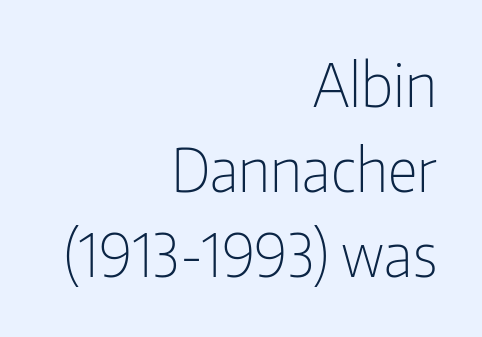
Q: Is the text bold? A: No.
Q: Is the text italic (slanted)? A: No, it is upright.
Q: Is the typeface a serif or a sans-serif typeface? A: Sans-serif.
Q: Is the text underlined? A: No.
Q: How is the paragraph aligned? A: Right-aligned.
Q: Is the spacing between letters normal or unusually wide? A: Normal.
Q: Is the spacing between lines tight, normal or loose? A: Normal.
Q: Width (condensed, normal, or wide)? A: Condensed.
Q: Stroke contrast? A: Low.
Q: x-height? A: Medium.
Q: Monospaced? A: No.
